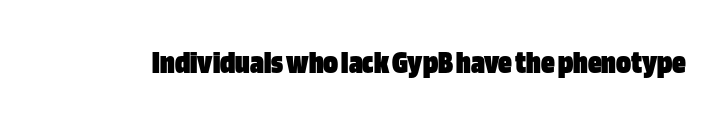
{"serif": "no", "italic": "no", "bold": "yes", "weight": "heavy", "width": "condensed", "stroke_contrast": "low", "x_height": "large", "monospaced": "no", "underline": "no", "letter_spacing": "normal", "letter_spacing_em": 0.0, "glyph_px": 34}
